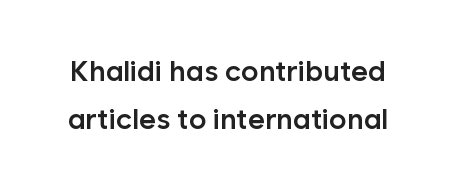
The image shows 29 px semibold sans-serif type, upright; set normal line spacing (1.64x), normal letter spacing, not underlined; low stroke contrast and a medium x-height.
